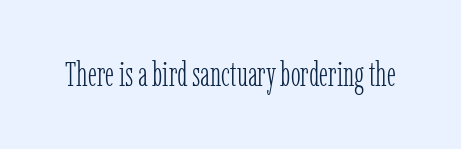
The image shows 33 px light, condensed serif type, upright; set normal letter spacing, not underlined; low stroke contrast and a medium x-height.
